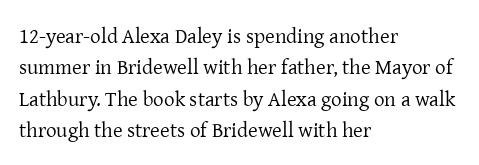
Each row of text sits above clean, open space. Italic? Not at all — the glyphs are vertical. Typeset ragged right — the left edge is the straight one. Each word holds together tightly as a unit, with standard inter-letter gaps. Interline gaps are of average width in this sample.
